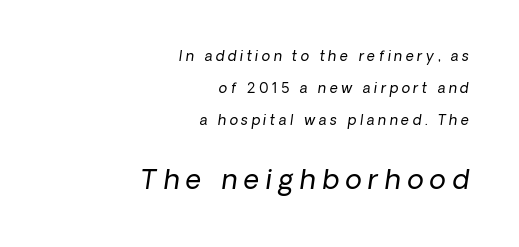
The image shows 27 px text type; set right-aligned, loose line spacing (2.3x), unusually wide letter spacing (+0.25 em), not underlined; the second (bottom) block is 1.93x larger.
